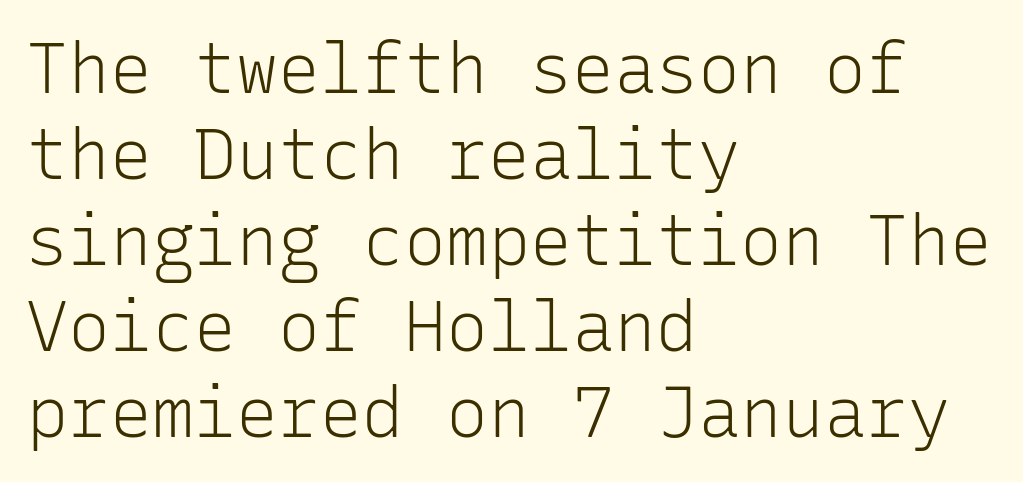
The image shows 70 px light sans-serif type, upright, monospaced; set left-aligned, line spacing 1.23x, normal letter spacing, not underlined; low stroke contrast and a medium x-height.
